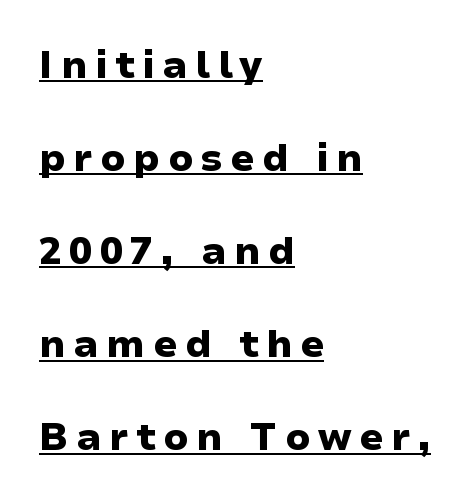
Q: Is the text bold? A: Yes.
Q: Is the text italic (slanted)? A: No, it is upright.
Q: Is the typeface a serif or a sans-serif typeface? A: Sans-serif.
Q: Is the text underlined? A: Yes.
Q: How is the paragraph aligned? A: Left-aligned.
Q: Is the spacing between letters normal or unusually wide? A: Unusually wide.
Q: Is the spacing between lines tight, normal or loose? A: Loose.
Q: Width (condensed, normal, or wide)? A: Wide.
Q: Stroke contrast? A: Low.
Q: x-height? A: Medium.
Q: Monospaced? A: No.
